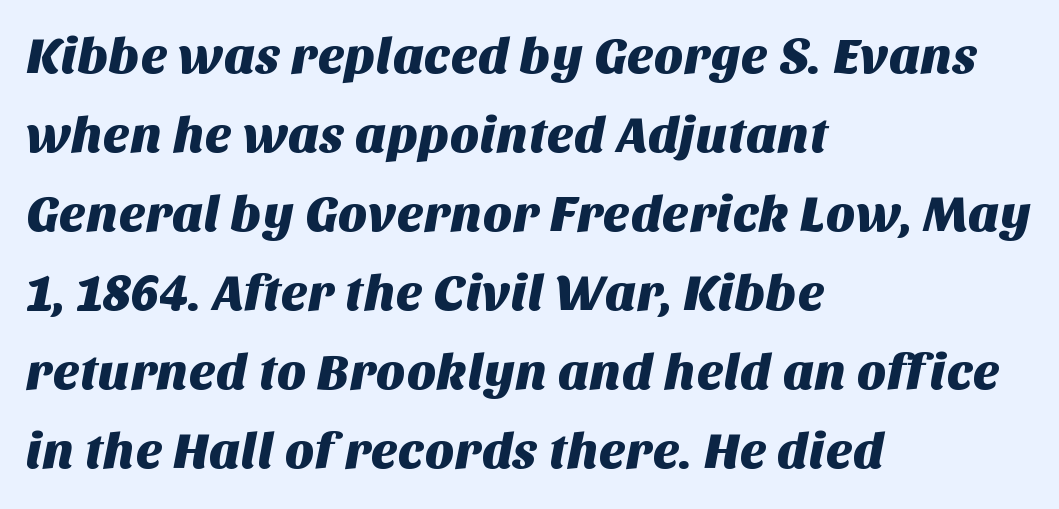
Q: Is the typeface a serif or a sans-serif typeface? A: Sans-serif.
Q: Is the text underlined? A: No.
Q: How is the paragraph aligned? A: Left-aligned.
Q: Is the spacing between letters normal or unusually wide? A: Normal.
Q: Is the spacing between lines tight, normal or loose? A: Normal.
Q: Width (condensed, normal, or wide)? A: Normal.
Q: Stroke contrast? A: Medium.
Q: x-height? A: Large.
Q: Monospaced? A: No.
